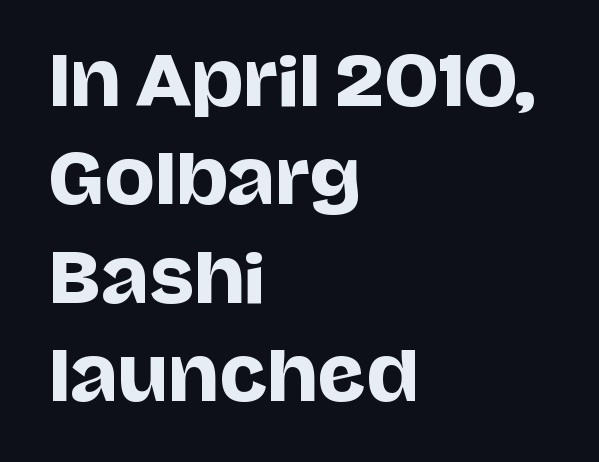
The image shows 67 px sans-serif type, upright; set left-aligned, normal line spacing (1.47x), normal letter spacing, not underlined; low stroke contrast and a large x-height.
